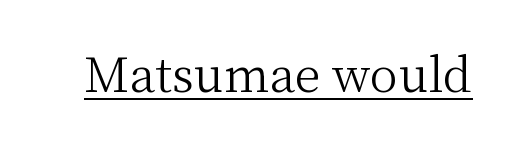
The image shows 47 px light serif type, upright; set normal letter spacing, underlined; medium stroke contrast and a medium x-height.
